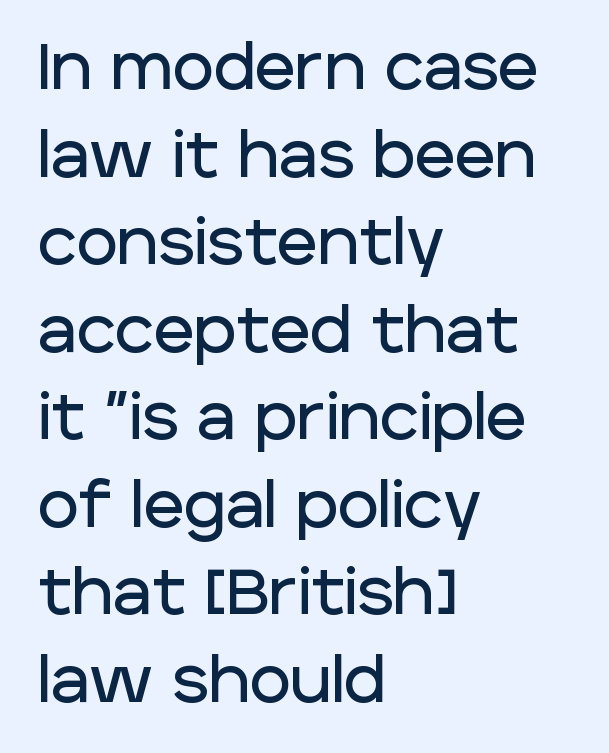
Q: Is the text italic (slanted)? A: No, it is upright.
Q: Is the typeface a serif or a sans-serif typeface? A: Sans-serif.
Q: Is the text underlined? A: No.
Q: How is the paragraph aligned? A: Left-aligned.
Q: Is the spacing between letters normal or unusually wide? A: Normal.
Q: Is the spacing between lines tight, normal or loose? A: Normal.
Q: Width (condensed, normal, or wide)? A: Normal.
Q: Stroke contrast? A: Low.
Q: x-height? A: Large.
Q: Monospaced? A: No.
